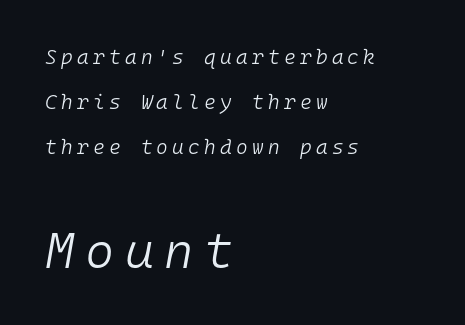
The image shows 50 px light type, italic (leaning right), monospaced; set left-aligned, loose line spacing (2.26x), unusually wide letter spacing (+0.21 em), not underlined; the second (bottom) block is 2.5x larger; low stroke contrast and a medium x-height.
